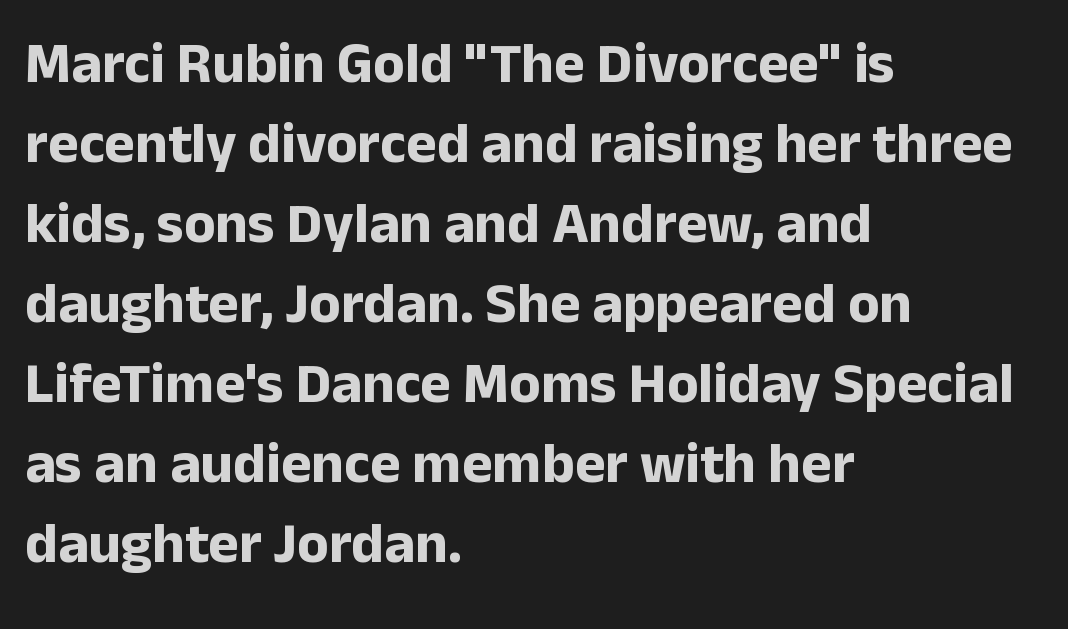
Q: Is the text bold? A: Yes.
Q: Is the text italic (slanted)? A: No, it is upright.
Q: Is the typeface a serif or a sans-serif typeface? A: Sans-serif.
Q: Is the text underlined? A: No.
Q: How is the paragraph aligned? A: Left-aligned.
Q: Is the spacing between letters normal or unusually wide? A: Normal.
Q: Is the spacing between lines tight, normal or loose? A: Normal.
Q: Width (condensed, normal, or wide)? A: Normal.
Q: Stroke contrast? A: Low.
Q: x-height? A: Medium.
Q: Monospaced? A: No.
